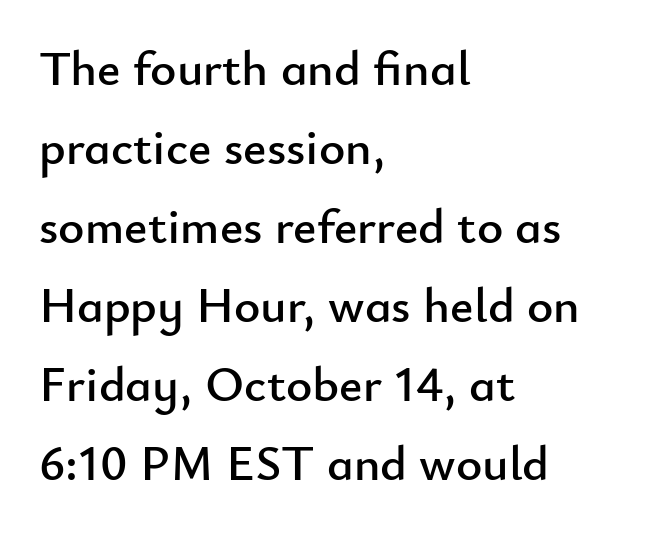
The image shows 50 px sans-serif type, upright; set left-aligned, normal line spacing (1.58x), normal letter spacing, not underlined; low stroke contrast and a small x-height.
